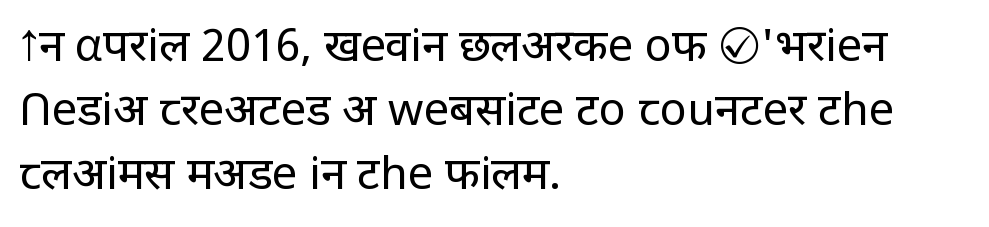
This rendering features lettering with no underline. Students, note that the glyphs here touch the page at normal intervals. Serifs: no, the terminals of the letterforms are clean. The font's upright variant was chosen for this text. The line-height multiplier appears to be the usual default.
